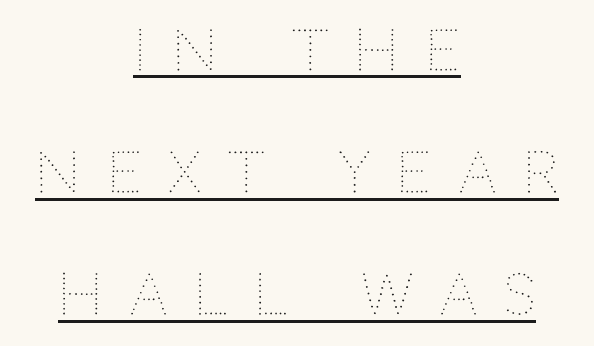
Q: Is the text bold? A: No.
Q: Is the text italic (slanted)? A: No, it is upright.
Q: Is the text underlined? A: Yes.
Q: How is the paragraph aligned? A: Centered.
Q: Is the spacing between letters normal or unusually wide? A: Unusually wide.
Q: Is the spacing between lines tight, normal or loose? A: Loose.
Q: Width (condensed, normal, or wide)? A: Normal.
Q: Stroke contrast? A: Medium.
Q: x-height? A: Large.
Q: Monospaced? A: No.
